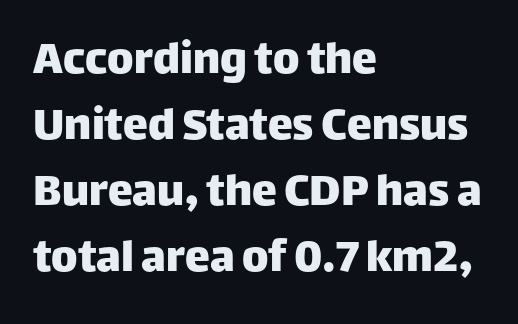
{"serif": "no", "italic": "no", "width": "normal", "stroke_contrast": "low", "x_height": "large", "monospaced": "no", "underline": "no", "align": "left", "line_spacing": "normal", "line_spacing_ratio": 1.32, "letter_spacing": "normal", "letter_spacing_em": 0.0, "glyph_px": 50}
